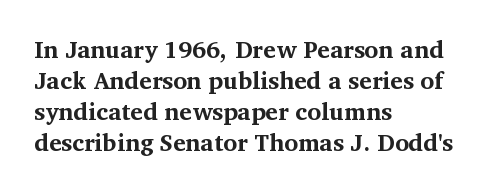
{"italic": "no", "bold": "yes", "underline": "no", "align": "left", "line_spacing": "normal", "line_spacing_ratio": 1.29, "letter_spacing": "normal", "letter_spacing_em": 0.0, "glyph_px": 24}
